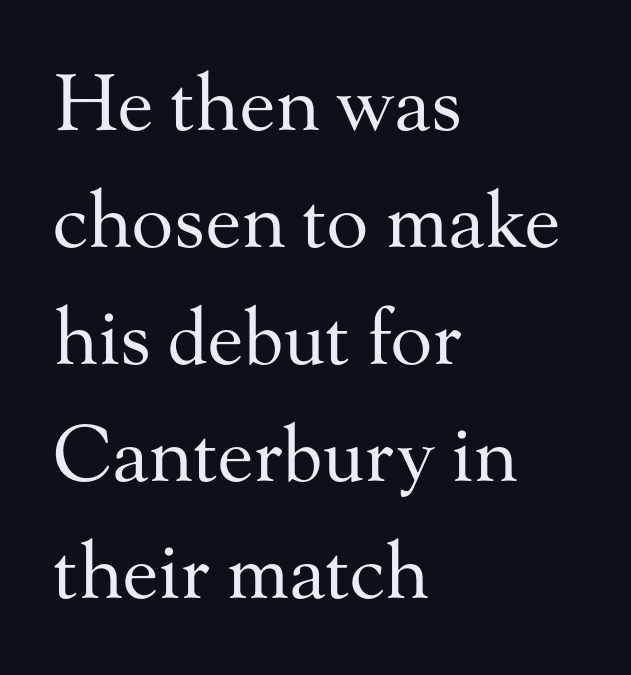
The passage shown stacks its lines at a standard gap. The rendering uses natural spacing where letterforms have individual widths. The lines in this sample share a left origin and differ only in where they stop. Is this a heavy cut? Hardly; it is regular or lighter. Tracking value appears to be zero — textbook default spacing. Font category for this specimen: serif.
